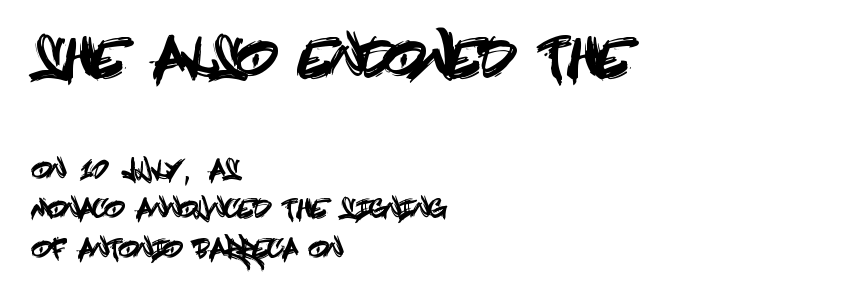
Q: Is the text italic (slanted)? A: Yes.
Q: Is the typeface a serif or a sans-serif typeface? A: Sans-serif.
Q: Is the text underlined? A: No.
Q: How is the paragraph aligned? A: Left-aligned.
Q: Is the spacing between letters normal or unusually wide? A: Normal.
Q: Is the spacing between lines tight, normal or loose? A: Normal.
Q: Which block of text is set in a larger size, the first (top) or the second (bottom)? A: The first (top) one.
Q: Width (condensed, normal, or wide)? A: Condensed.
Q: x-height? A: Large.
